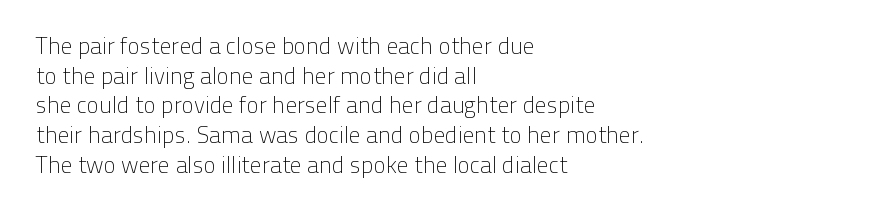
The lines sit at an ordinary, default distance from one another. The rag falls on the right side of this text block. The characters are drawn with everyday or finer stroke widths. Descender tails drop into unmarked territory.
